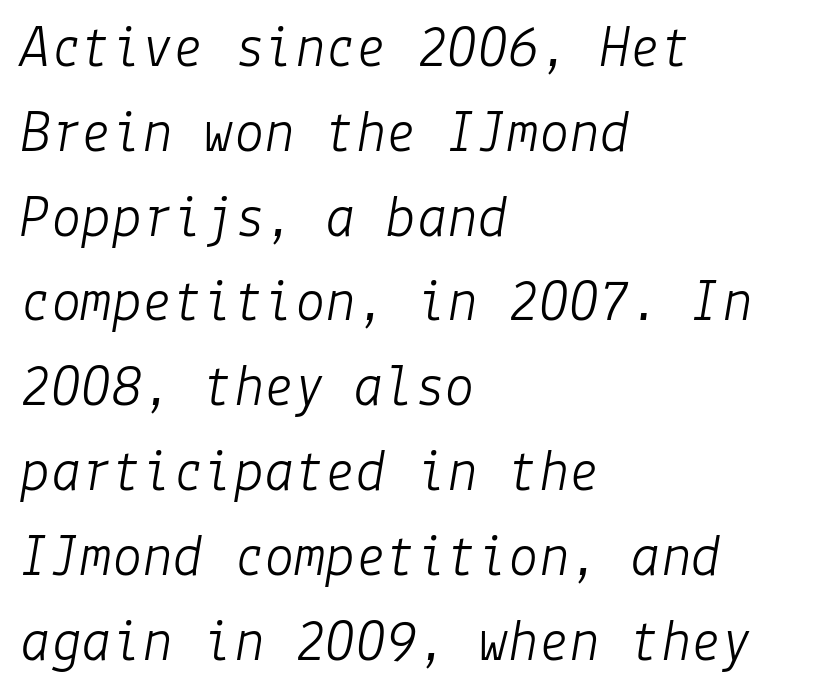
The image shows 61 px light type, italic (leaning right); set left-aligned, normal line spacing (1.39x), normal letter spacing, not underlined; low stroke contrast and a medium x-height.
